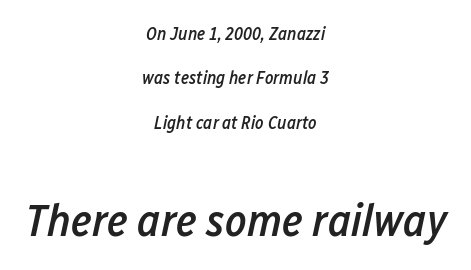
{"italic": "yes", "lean": "right", "slant_degrees": 12, "bold": "semi", "weight": "semibold", "width": "condensed", "stroke_contrast": "low", "x_height": "medium", "monospaced": "no", "underline": "no", "align": "center", "line_spacing": "loose", "line_spacing_ratio": 2.46, "letter_spacing": "normal", "letter_spacing_em": 0.0, "larger_block": "second", "size_ratio": 2.56, "glyph_px": 46}
